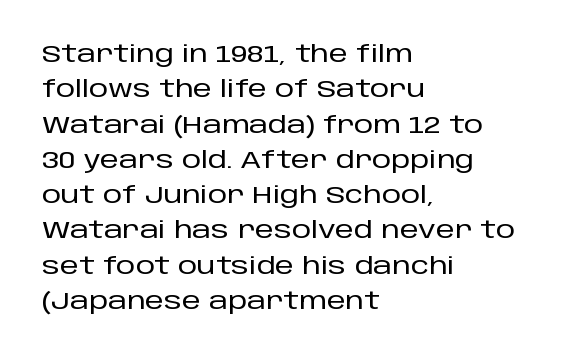
The passage shown stacks its lines at a standard gap. No extra tracking has been applied to these lines. Compared with a centered layout, this one pins lines to the left instead. The area under the type is left untouched. When letters stand straight like this, we call the style roman or upright.
